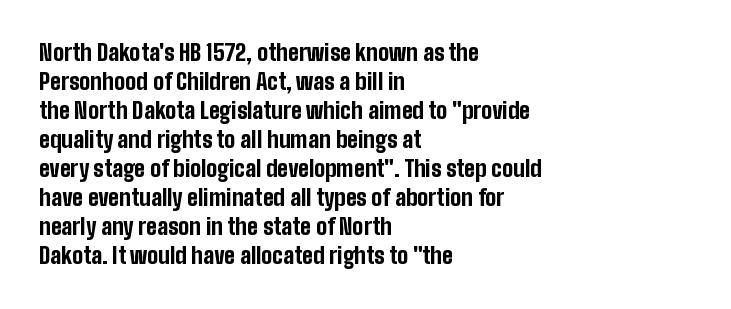
Q: Is the text bold? A: Yes.
Q: Is the text italic (slanted)? A: No, it is upright.
Q: Is the text underlined? A: No.
Q: How is the paragraph aligned? A: Left-aligned.
Q: Is the spacing between letters normal or unusually wide? A: Normal.
Q: Is the spacing between lines tight, normal or loose? A: Normal.
